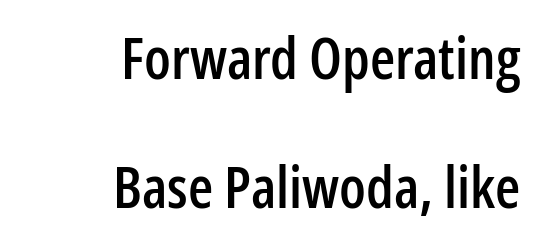
The letters advance in unequal steps, a hallmark of proportional type. Characters remain perfectly vertical along every line. The gaps between neighbouring characters are ordinary and unremarkable. These lines are composed in type without serifs.
